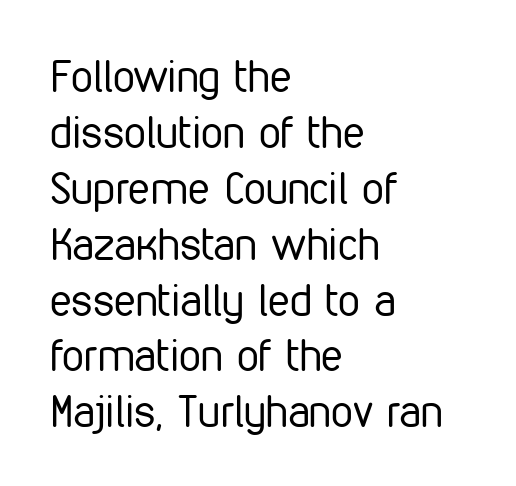
Q: Is the text bold? A: No.
Q: Is the text italic (slanted)? A: No, it is upright.
Q: Is the typeface a serif or a sans-serif typeface? A: Sans-serif.
Q: Is the text underlined? A: No.
Q: How is the paragraph aligned? A: Left-aligned.
Q: Is the spacing between letters normal or unusually wide? A: Normal.
Q: Is the spacing between lines tight, normal or loose? A: Normal.
Q: Width (condensed, normal, or wide)? A: Condensed.
Q: Stroke contrast? A: Low.
Q: x-height? A: Medium.
Q: Monospaced? A: No.
